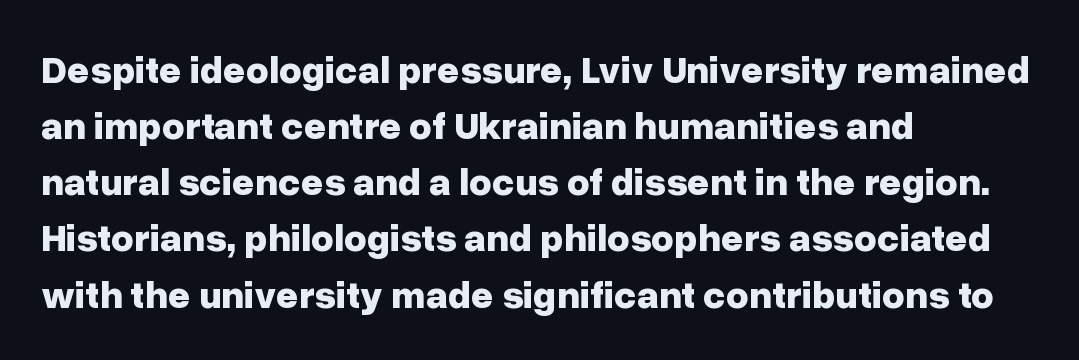
Q: Is the text bold? A: Yes.
Q: Is the text italic (slanted)? A: No, it is upright.
Q: Is the typeface a serif or a sans-serif typeface? A: Sans-serif.
Q: Is the text underlined? A: No.
Q: How is the paragraph aligned? A: Left-aligned.
Q: Is the spacing between letters normal or unusually wide? A: Normal.
Q: Is the spacing between lines tight, normal or loose? A: Normal.
Q: Width (condensed, normal, or wide)? A: Normal.
Q: Stroke contrast? A: Low.
Q: x-height? A: Medium.
Q: Monospaced? A: No.
